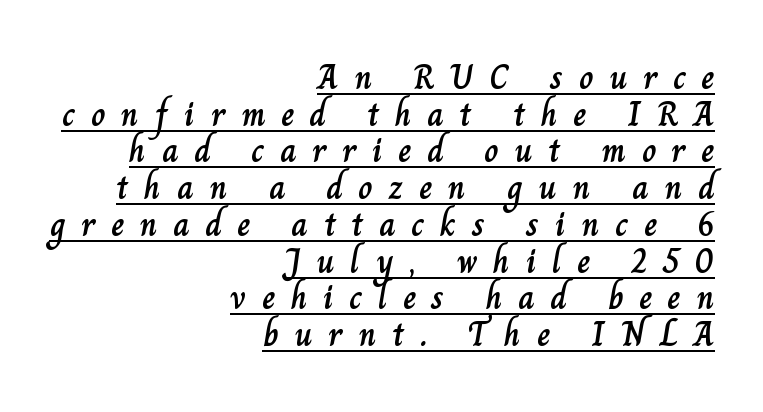
Loose tracking; the words dissolve into strings of separated letters. Compared with a flush-left layout, this one pins lines to the opposite, right side. Has an underline been added? It has. Compared with typical paragraphs, the rows here are closer together. Here the designer chose a conventional face with non-uniform glyph widths.
